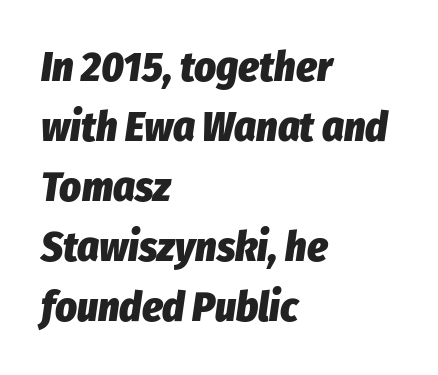
The image shows 42 px heavy, condensed type, italic (leaning right); set left-aligned, normal line spacing (1.43x), normal letter spacing, not underlined; low stroke contrast and a medium x-height.
